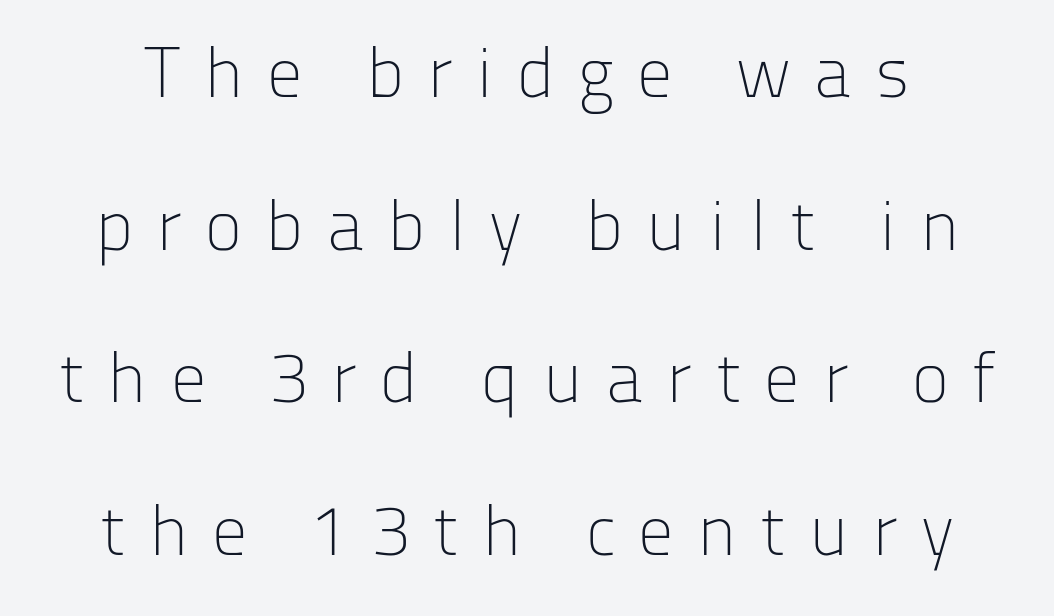
The font sits on the lighter half of the weight spectrum, regular included. The block of text is sparse from top to bottom, with ample space between rows. Inter-character spacing is expanded well beyond the font's built-in metrics. Regarding serifs, this sample does without them. A typesetter would mark this as roman, not italic. A bare baseline throughout the passage.
